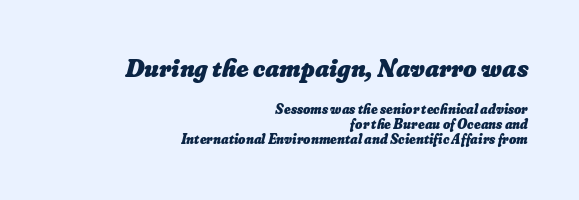
Weight check: bold — yes, fully. The composition opens big and finishes small. The passage is arranged like a letterhead date or caption credit — flush right. The face used here is rendered with its standard letterfit. The rendering uses a small line-height, squeezing the rows.
